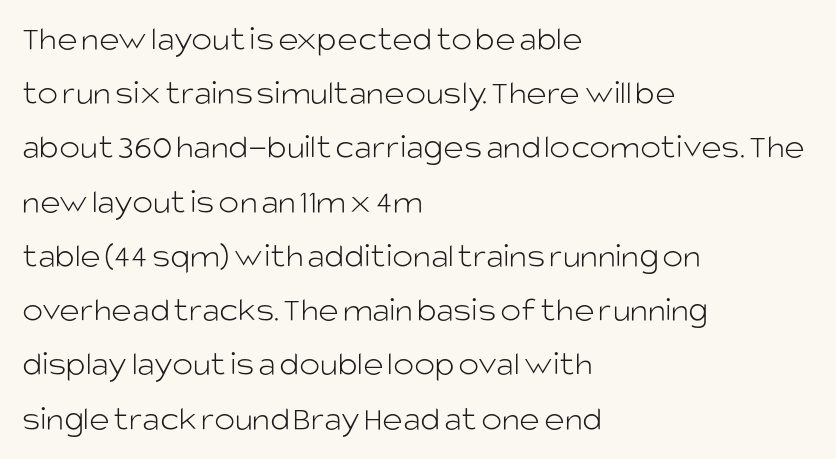
Q: Is the text bold? A: No.
Q: Is the text italic (slanted)? A: No, it is upright.
Q: Is the typeface a serif or a sans-serif typeface? A: Sans-serif.
Q: Is the text underlined? A: No.
Q: How is the paragraph aligned? A: Left-aligned.
Q: Is the spacing between letters normal or unusually wide? A: Normal.
Q: Is the spacing between lines tight, normal or loose? A: Normal.
Q: Width (condensed, normal, or wide)? A: Normal.
Q: Stroke contrast? A: Low.
Q: x-height? A: Large.
Q: Monospaced? A: No.
